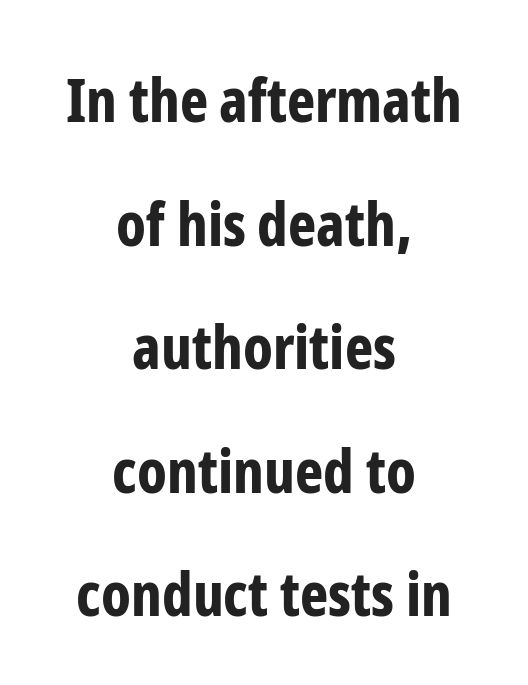
Airy leading. Each word holds together tightly as a unit, with standard inter-letter gaps. Spacing verdict: proportional, widths tailored to each character. The strip under each line holds only bare page. Unlike italic type, these characters show no tilt at all. Set as a true bold cut, around the 700 mark.
